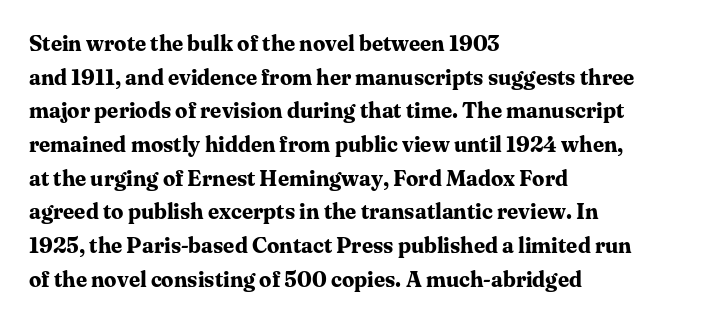
Q: Is the text bold? A: Yes.
Q: Is the text italic (slanted)? A: No, it is upright.
Q: Is the text underlined? A: No.
Q: How is the paragraph aligned? A: Left-aligned.
Q: Is the spacing between letters normal or unusually wide? A: Normal.
Q: Is the spacing between lines tight, normal or loose? A: Normal.
